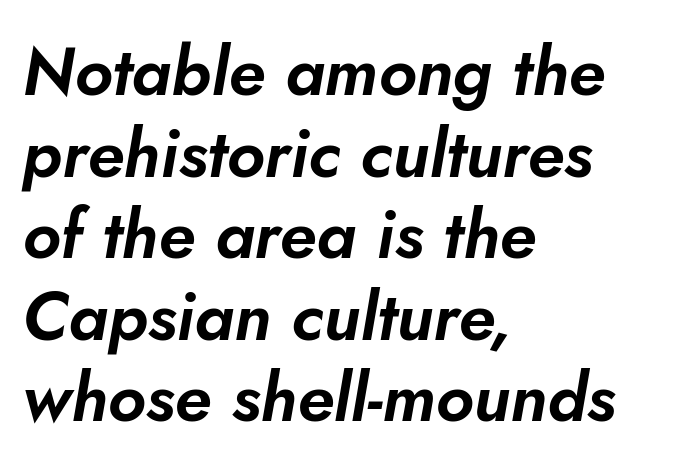
Q: Is the text italic (slanted)? A: Yes, it leans right by about 10 degrees.
Q: Is the text underlined? A: No.
Q: How is the paragraph aligned? A: Left-aligned.
Q: Is the spacing between letters normal or unusually wide? A: Normal.
Q: Width (condensed, normal, or wide)? A: Normal.
Q: Stroke contrast? A: Low.
Q: x-height? A: Small.
Q: Monospaced? A: No.
